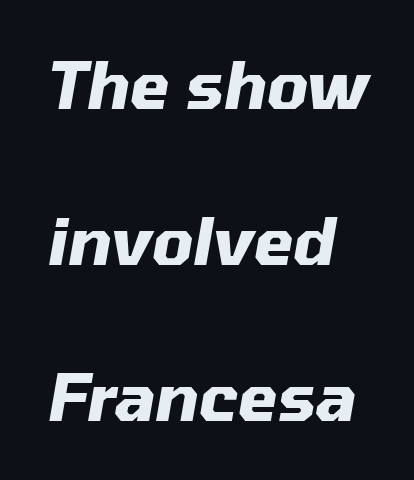
The image shows 64 px heavy type, italic (leaning right); set left-aligned, loose line spacing (2.44x), normal letter spacing, not underlined; medium stroke contrast and a medium x-height.
